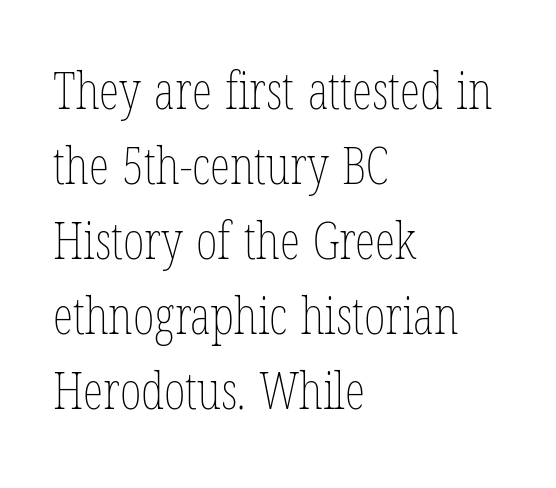
{"italic": "no", "bold": "no", "weight": "thin", "width": "condensed", "stroke_contrast": "low", "x_height": "medium", "monospaced": "no", "underline": "no", "align": "left", "line_spacing": "normal", "line_spacing_ratio": 1.44, "letter_spacing": "normal", "letter_spacing_em": 0.0, "glyph_px": 52}
